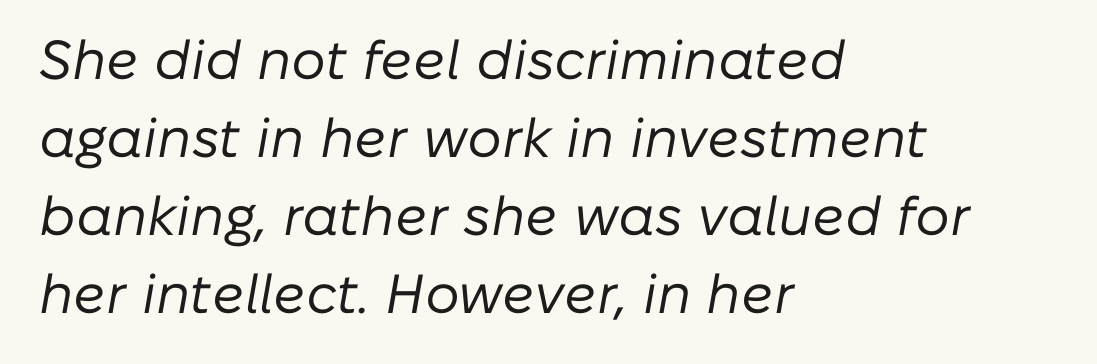
{"italic": "yes", "lean": "right", "slant_degrees": 10, "bold": "no", "weight": "regular", "width": "normal", "stroke_contrast": "low", "x_height": "medium", "monospaced": "no", "underline": "no", "align": "left", "line_spacing": "normal", "line_spacing_ratio": 1.42, "letter_spacing": "normal", "letter_spacing_em": 0.0, "glyph_px": 55}
